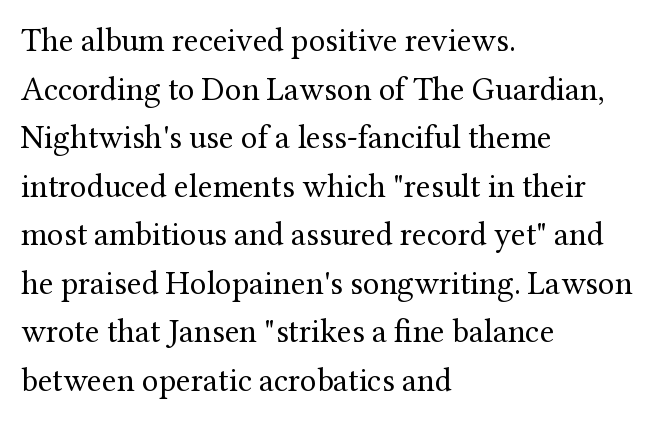
The image shows 33 px regular-weight serif type, upright; set left-aligned, normal line spacing (1.47x), normal letter spacing, not underlined; medium stroke contrast and a medium x-height.
